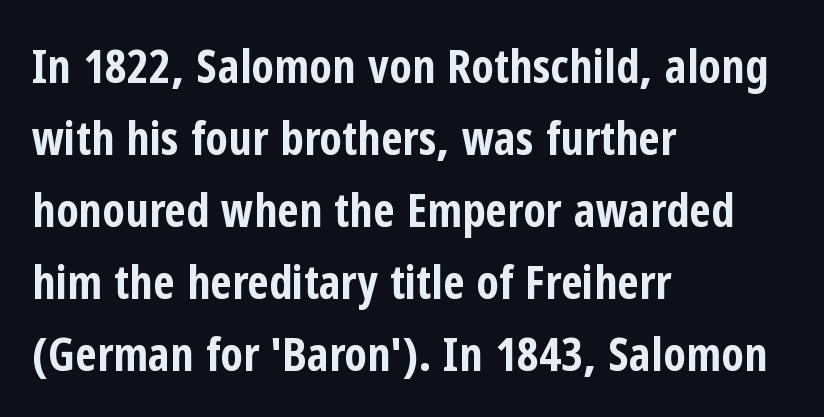
Q: Is the text bold? A: Yes.
Q: Is the text italic (slanted)? A: No, it is upright.
Q: Is the typeface a serif or a sans-serif typeface? A: Sans-serif.
Q: Is the text underlined? A: No.
Q: How is the paragraph aligned? A: Left-aligned.
Q: Is the spacing between letters normal or unusually wide? A: Normal.
Q: Is the spacing between lines tight, normal or loose? A: Normal.
Q: Width (condensed, normal, or wide)? A: Condensed.
Q: Stroke contrast? A: Low.
Q: x-height? A: Medium.
Q: Monospaced? A: No.
